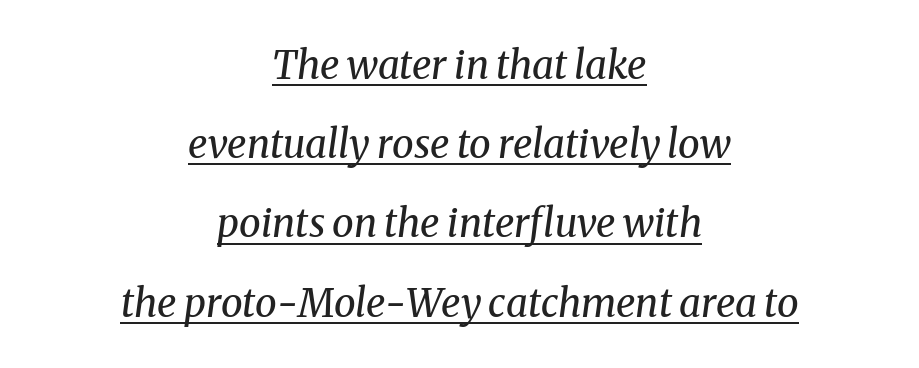
The image shows 39 px regular-weight serif type, italic (leaning right); set centered, loose line spacing (2.03x), normal letter spacing, underlined; medium stroke contrast and a medium x-height.
